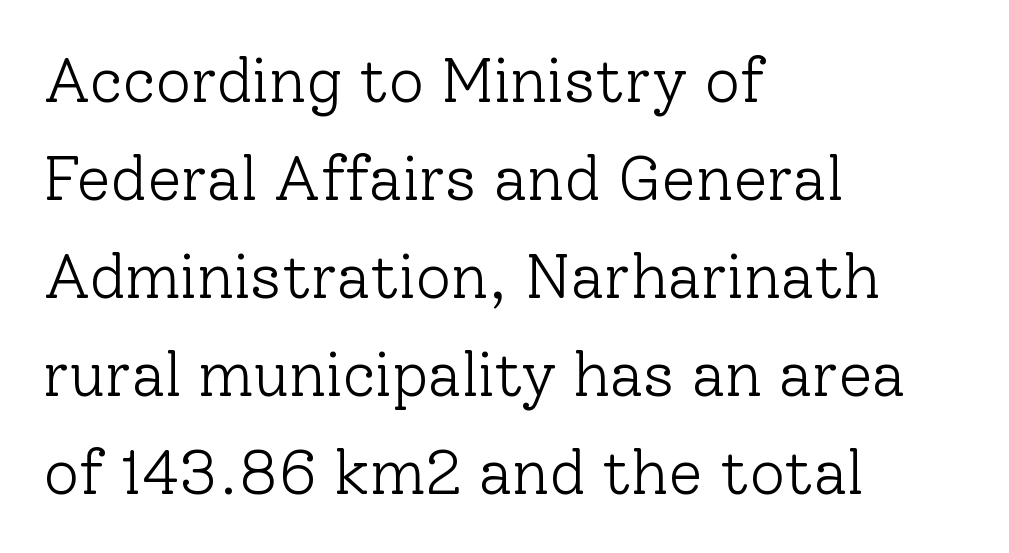
{"serif": "yes", "italic": "no", "bold": "no", "weight": "light", "width": "normal", "stroke_contrast": "low", "x_height": "medium", "monospaced": "no", "underline": "no", "align": "left", "line_spacing": "normal", "line_spacing_ratio": 1.58, "letter_spacing": "normal", "letter_spacing_em": 0.0, "glyph_px": 62}
